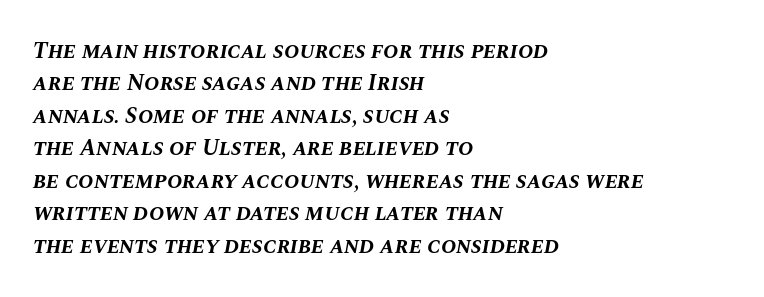
{"italic": "yes", "lean": "right", "slant_degrees": 10, "bold": "yes", "underline": "no", "align": "left", "line_spacing": "normal", "line_spacing_ratio": 1.41, "letter_spacing": "normal", "letter_spacing_em": 0.0, "glyph_px": 23}
